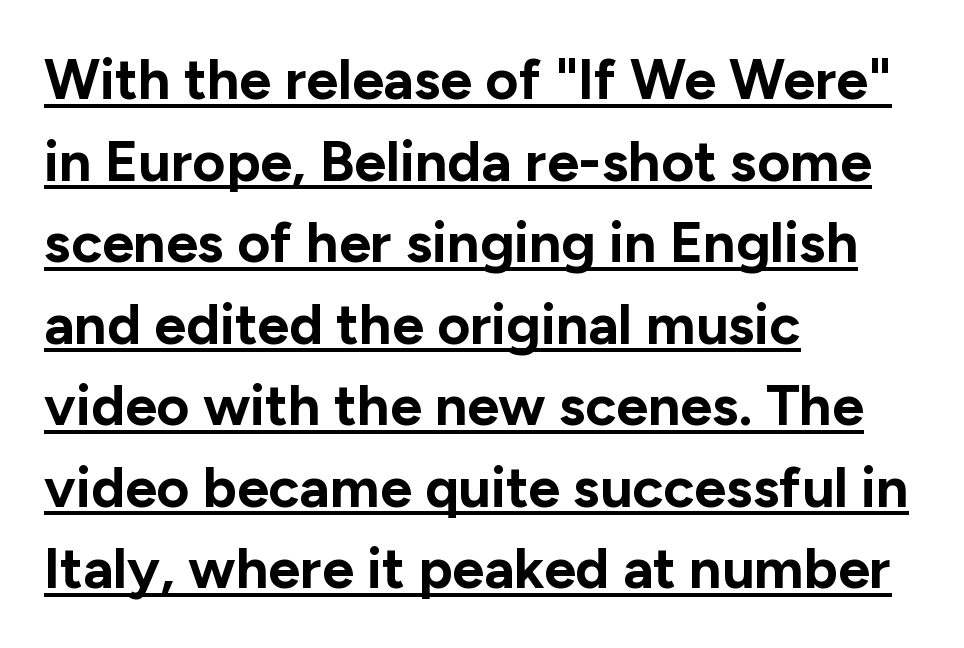
{"serif": "no", "italic": "no", "bold": "yes", "weight": "bold", "width": "normal", "stroke_contrast": "low", "x_height": "medium", "monospaced": "no", "underline": "yes", "align": "left", "line_spacing": "normal", "line_spacing_ratio": 1.43, "letter_spacing": "normal", "letter_spacing_em": 0.0, "glyph_px": 57}
